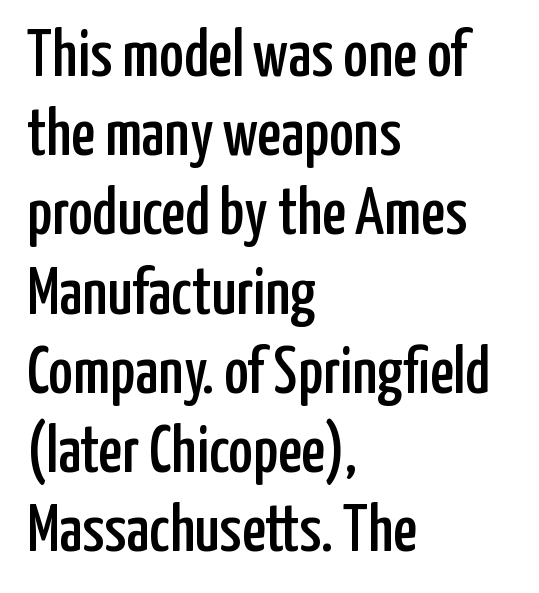
Q: Is the text italic (slanted)? A: No, it is upright.
Q: Is the typeface a serif or a sans-serif typeface? A: Sans-serif.
Q: Is the text underlined? A: No.
Q: How is the paragraph aligned? A: Left-aligned.
Q: Is the spacing between letters normal or unusually wide? A: Normal.
Q: Width (condensed, normal, or wide)? A: Condensed.
Q: Stroke contrast? A: Low.
Q: x-height? A: Medium.
Q: Monospaced? A: No.
